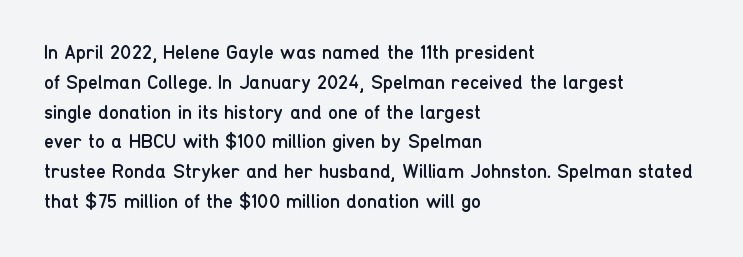
{"italic": "no", "bold": "no", "underline": "no", "align": "left", "line_spacing": "normal", "line_spacing_ratio": 1.49, "letter_spacing": "normal", "letter_spacing_em": 0.0, "glyph_px": 20}
